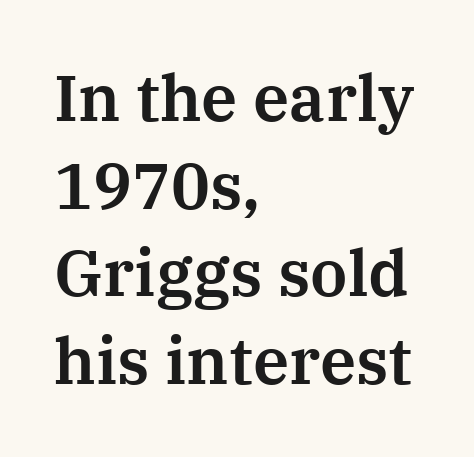
Nothing unusual about the tracking: characters are spaced as the font intends. Quick note: interline space is typical. Beneath every word, the page is bare. The passage shown is typed in a proportional face where columns would drift. Serif or sans? Serif — the stroke terminals have little feet. Tall strokes in this sample are plumb rather than angled.
